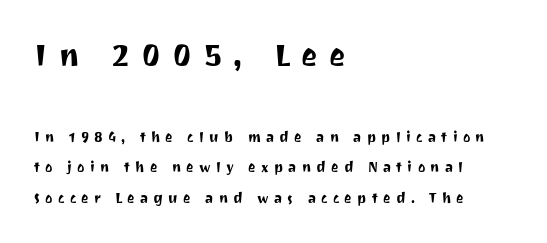
{"serif": "no", "italic": "no", "width": "normal", "stroke_contrast": "medium", "x_height": "medium", "monospaced": "no", "underline": "no", "align": "left", "line_spacing": "loose", "line_spacing_ratio": 2.19, "letter_spacing": "wide", "letter_spacing_em": 0.37, "larger_block": "first", "size_ratio": 2.21, "glyph_px": 31}
